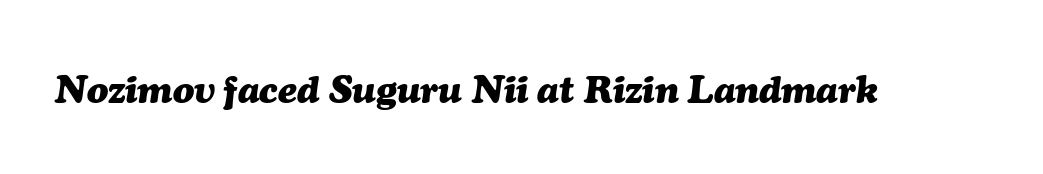
Q: Is the text bold? A: Yes.
Q: Is the text italic (slanted)? A: Yes, it leans right by about 7 degrees.
Q: Is the text underlined? A: No.
Q: Is the spacing between letters normal or unusually wide? A: Normal.
Q: Width (condensed, normal, or wide)? A: Normal.
Q: Stroke contrast? A: Medium.
Q: x-height? A: Medium.
Q: Monospaced? A: No.
